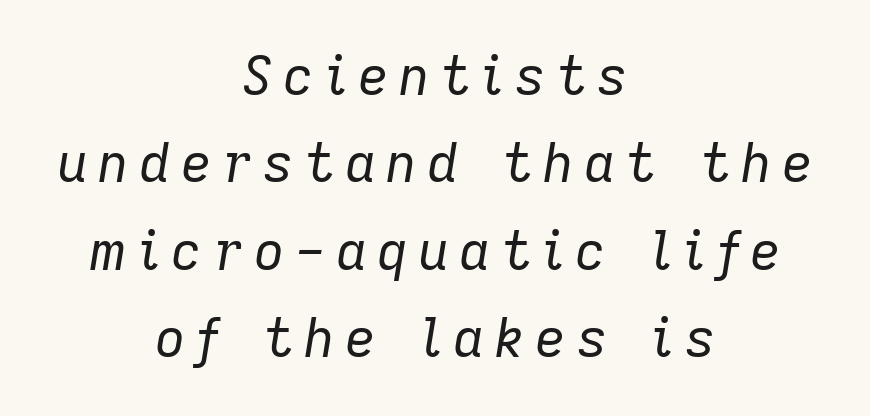
The image shows 53 px regular-weight type, italic (leaning right); set centered, normal line spacing (1.65x), unusually wide letter spacing (+0.2 em), not underlined; low stroke contrast and a medium x-height.
